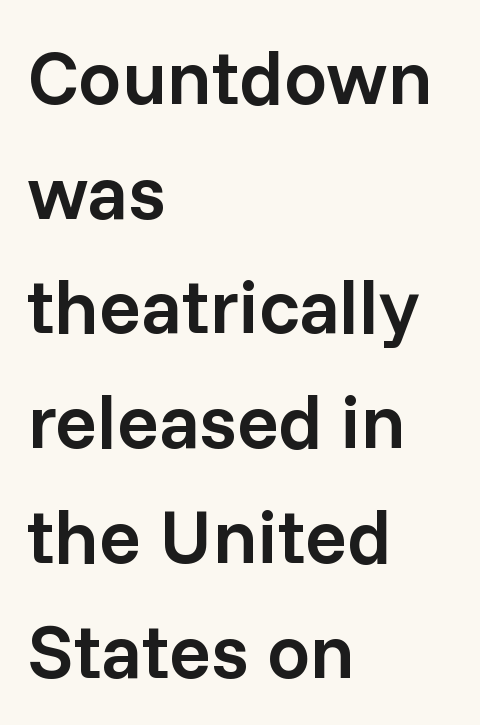
Upright lettering throughout. The passage is arranged the way most books set body copy — flush left. Tracking here is standard; glyphs follow each other at the usual distance. These lines carry some extra weight — a demibold, not a full bold. The designer went with a sans here, leaving each stem footless.
